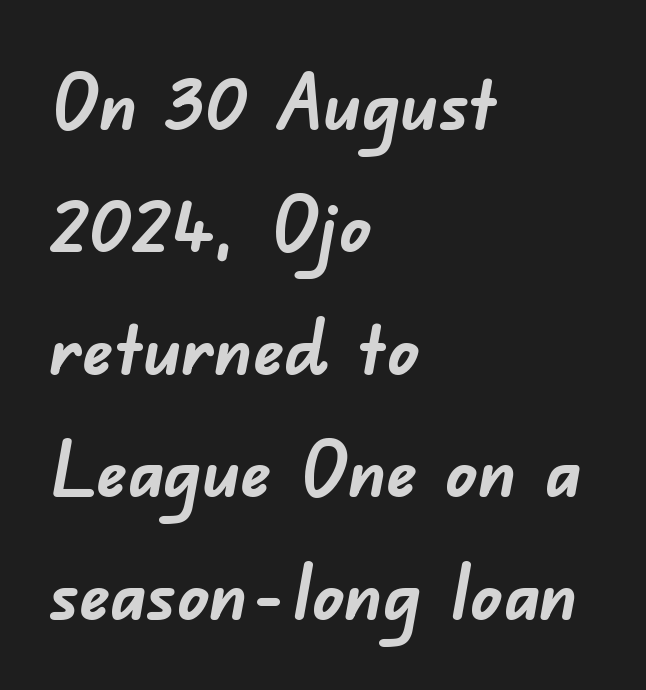
Q: Is the text bold? A: Yes.
Q: Is the typeface a serif or a sans-serif typeface? A: Sans-serif.
Q: Is the text underlined? A: No.
Q: How is the paragraph aligned? A: Left-aligned.
Q: Is the spacing between letters normal or unusually wide? A: Normal.
Q: Is the spacing between lines tight, normal or loose? A: Normal.
Q: Width (condensed, normal, or wide)? A: Normal.
Q: Stroke contrast? A: Low.
Q: x-height? A: Small.
Q: Monospaced? A: No.
